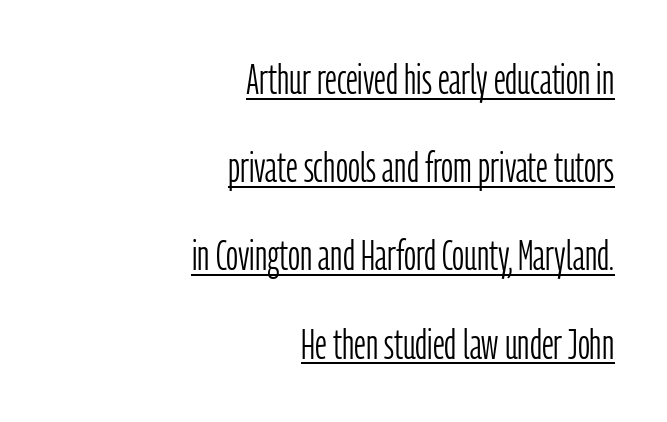
Stem width sits at or under what a default text font uses. Notice how a bar underscores the lettering throughout. Horizontally, the lines are justified to the trailing edge only. The face used here is proportionally spaced, like ordinary book or web type. Posture: upright roman.
